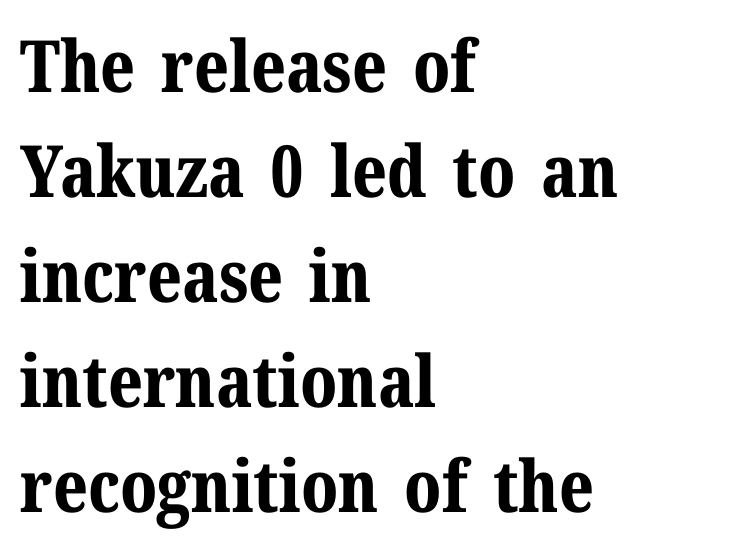
Q: Is the text bold? A: Yes.
Q: Is the text italic (slanted)? A: No, it is upright.
Q: Is the typeface a serif or a sans-serif typeface? A: Serif.
Q: Is the text underlined? A: No.
Q: How is the paragraph aligned? A: Left-aligned.
Q: Is the spacing between letters normal or unusually wide? A: Normal.
Q: Is the spacing between lines tight, normal or loose? A: Normal.
Q: Width (condensed, normal, or wide)? A: Normal.
Q: Stroke contrast? A: Medium.
Q: x-height? A: Medium.
Q: Monospaced? A: No.
